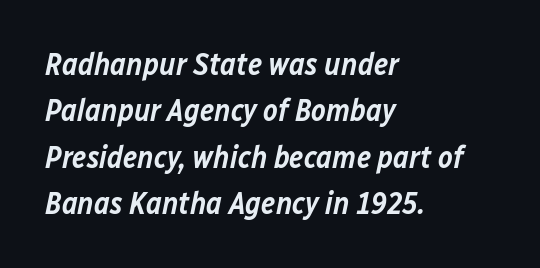
The image shows 31 px semibold type, italic (leaning right); set left-aligned, normal line spacing (1.5x), normal letter spacing, not underlined; low stroke contrast and a medium x-height.
